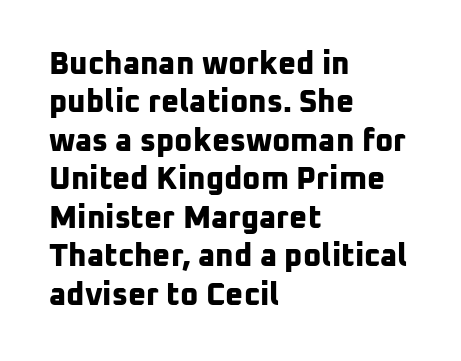
{"serif": "no", "bold": "yes", "weight": "bold", "width": "normal", "stroke_contrast": "low", "x_height": "medium", "monospaced": "no", "underline": "no", "align": "left", "line_spacing_ratio": 1.24, "letter_spacing": "normal", "letter_spacing_em": 0.0, "glyph_px": 31}
